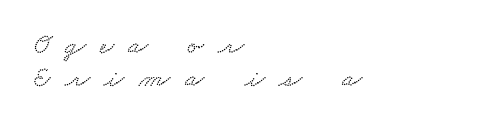
{"width": "wide", "stroke_contrast": "low", "x_height": "small", "monospaced": "no", "underline": "no", "align": "left", "line_spacing": "tight", "line_spacing_ratio": 1.13, "letter_spacing": "wide", "letter_spacing_em": 0.5, "glyph_px": 29}
